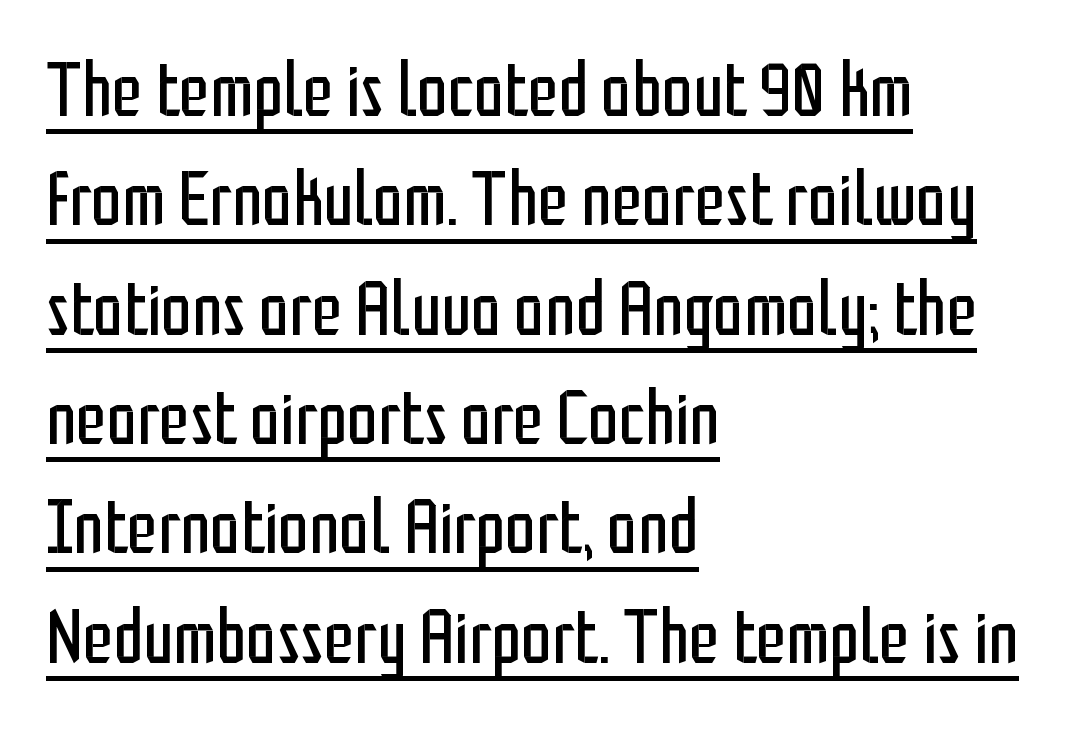
The image shows 77 px regular-weight, condensed sans-serif type, upright; set left-aligned, normal line spacing (1.42x), normal letter spacing, underlined; low stroke contrast and a medium x-height.
